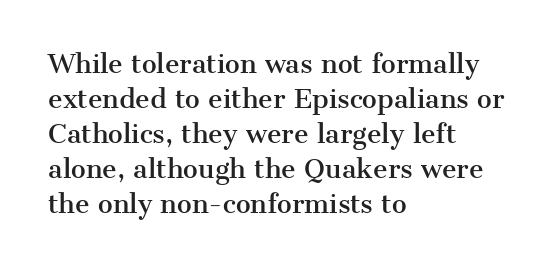
Q: Is the text italic (slanted)? A: No, it is upright.
Q: Is the text underlined? A: No.
Q: How is the paragraph aligned? A: Left-aligned.
Q: Is the spacing between letters normal or unusually wide? A: Normal.
Q: Is the spacing between lines tight, normal or loose? A: Normal.
